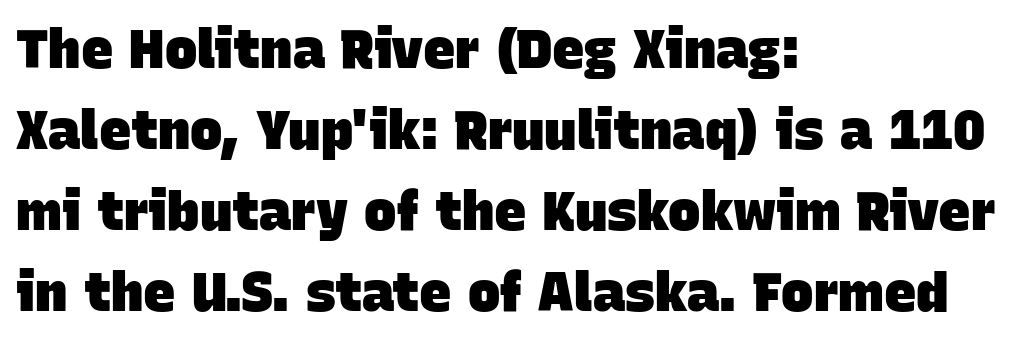
{"serif": "no", "bold": "yes", "weight": "heavy", "width": "normal", "stroke_contrast": "low", "x_height": "large", "monospaced": "no", "underline": "no", "align": "left", "line_spacing": "normal", "line_spacing_ratio": 1.5, "letter_spacing": "normal", "letter_spacing_em": 0.0, "glyph_px": 54}
